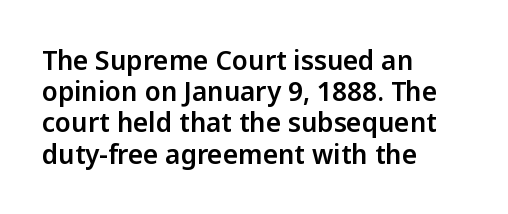
Q: Is the text italic (slanted)? A: No, it is upright.
Q: Is the text underlined? A: No.
Q: How is the paragraph aligned? A: Left-aligned.
Q: Is the spacing between letters normal or unusually wide? A: Normal.
